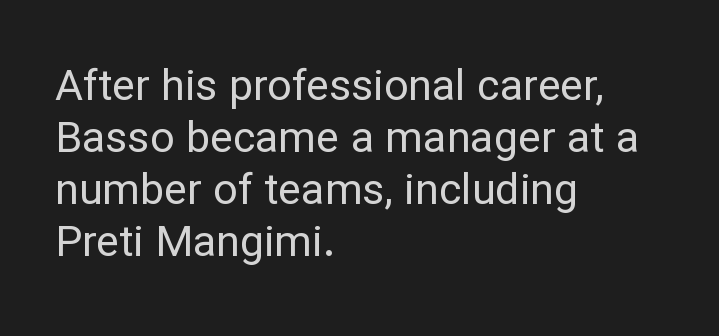
Q: Is the text bold? A: No.
Q: Is the text italic (slanted)? A: No, it is upright.
Q: Is the typeface a serif or a sans-serif typeface? A: Sans-serif.
Q: Is the text underlined? A: No.
Q: How is the paragraph aligned? A: Left-aligned.
Q: Is the spacing between letters normal or unusually wide? A: Normal.
Q: Width (condensed, normal, or wide)? A: Normal.
Q: Stroke contrast? A: Low.
Q: x-height? A: Medium.
Q: Monospaced? A: No.
